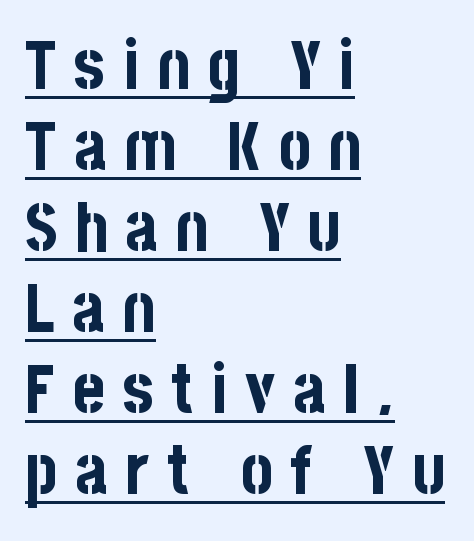
The image shows 68 px bold, condensed sans-serif type, upright; set left-aligned, line spacing 1.19x, unusually wide letter spacing (+0.26 em), underlined; low stroke contrast and a large x-height.
